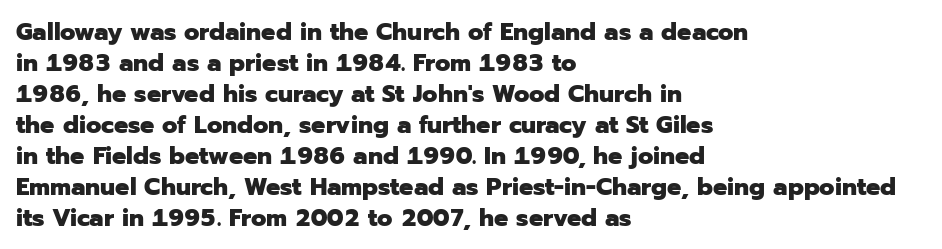
The image shows 25 px bold type, upright; set left-aligned, line spacing 1.24x, normal letter spacing, not underlined.
